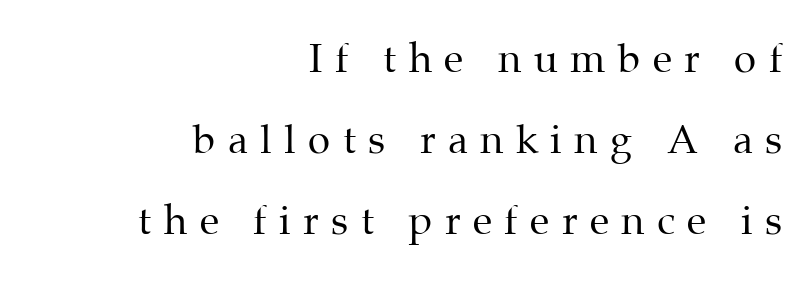
Q: Is the text bold? A: No.
Q: Is the text italic (slanted)? A: No, it is upright.
Q: Is the typeface a serif or a sans-serif typeface? A: Serif.
Q: Is the text underlined? A: No.
Q: How is the paragraph aligned? A: Right-aligned.
Q: Is the spacing between letters normal or unusually wide? A: Unusually wide.
Q: Is the spacing between lines tight, normal or loose? A: Loose.
Q: Width (condensed, normal, or wide)? A: Normal.
Q: Stroke contrast? A: Medium.
Q: x-height? A: Medium.
Q: Monospaced? A: No.
